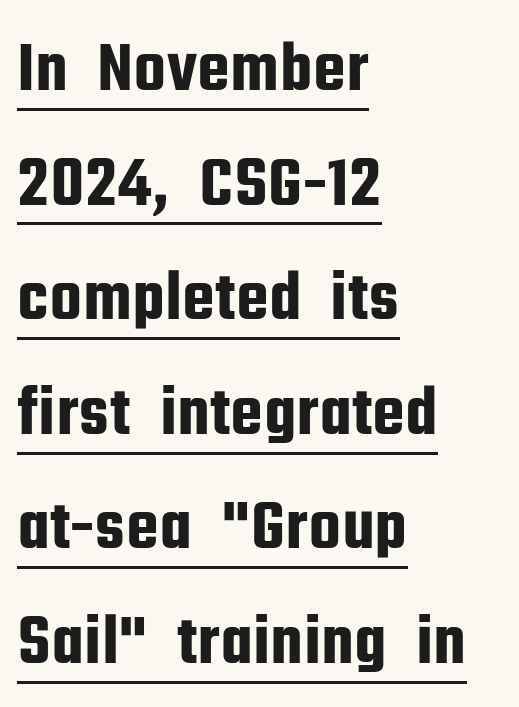
The image shows 73 px condensed sans-serif type, upright; set left-aligned, normal line spacing (1.57x), normal letter spacing, underlined; low stroke contrast and a medium x-height.
